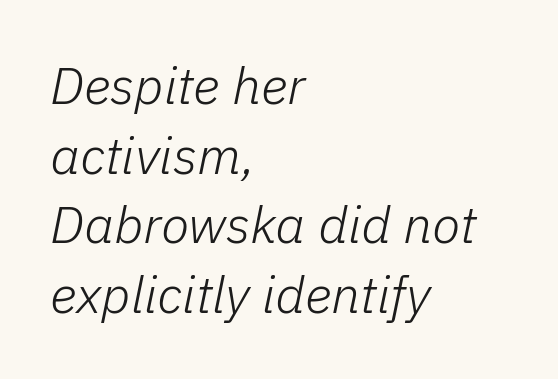
Q: Is the text bold? A: No.
Q: Is the text italic (slanted)? A: Yes, it leans right by about 11 degrees.
Q: Is the text underlined? A: No.
Q: How is the paragraph aligned? A: Left-aligned.
Q: Is the spacing between letters normal or unusually wide? A: Normal.
Q: Is the spacing between lines tight, normal or loose? A: Normal.
Q: Width (condensed, normal, or wide)? A: Normal.
Q: Stroke contrast? A: Low.
Q: x-height? A: Medium.
Q: Monospaced? A: No.
